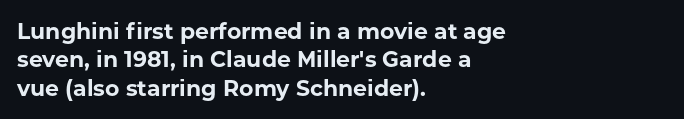
{"italic": "no", "bold": "yes", "underline": "no", "align": "left", "line_spacing": "normal", "line_spacing_ratio": 1.29, "letter_spacing": "normal", "letter_spacing_em": 0.0, "glyph_px": 22}
